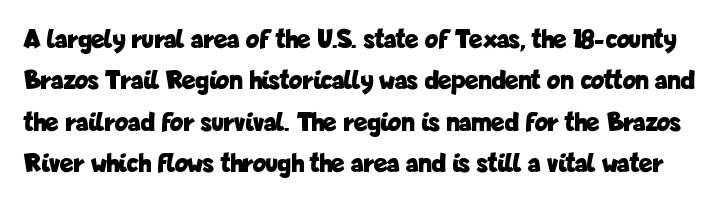
Do the characters align in a grid? No, the font is proportional. Anything drawn beneath the words? Only blank space. There is no visible air inserted between adjacent glyphs. Unlike italic type, these characters show no tilt at all. Nope, no serifs anywhere on these letters.
